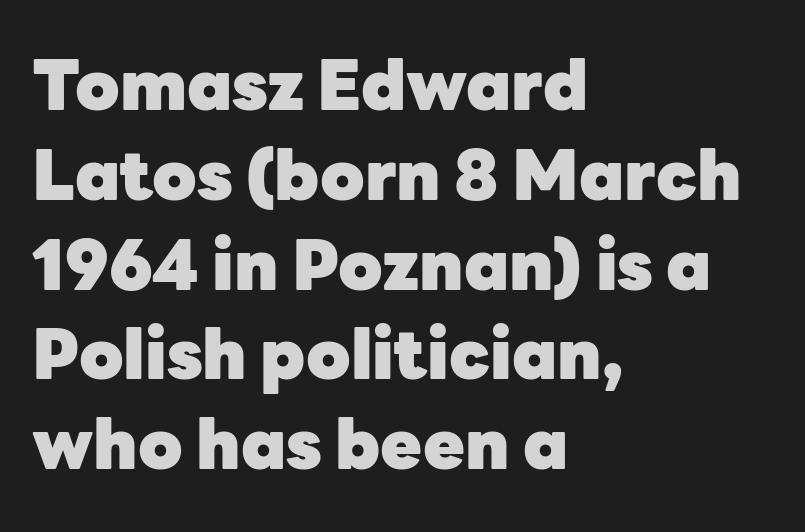
Q: Is the text bold? A: Yes.
Q: Is the text italic (slanted)? A: No, it is upright.
Q: Is the typeface a serif or a sans-serif typeface? A: Sans-serif.
Q: Is the text underlined? A: No.
Q: How is the paragraph aligned? A: Left-aligned.
Q: Is the spacing between letters normal or unusually wide? A: Normal.
Q: Is the spacing between lines tight, normal or loose? A: Normal.
Q: Width (condensed, normal, or wide)? A: Normal.
Q: Stroke contrast? A: Low.
Q: x-height? A: Medium.
Q: Monospaced? A: No.
